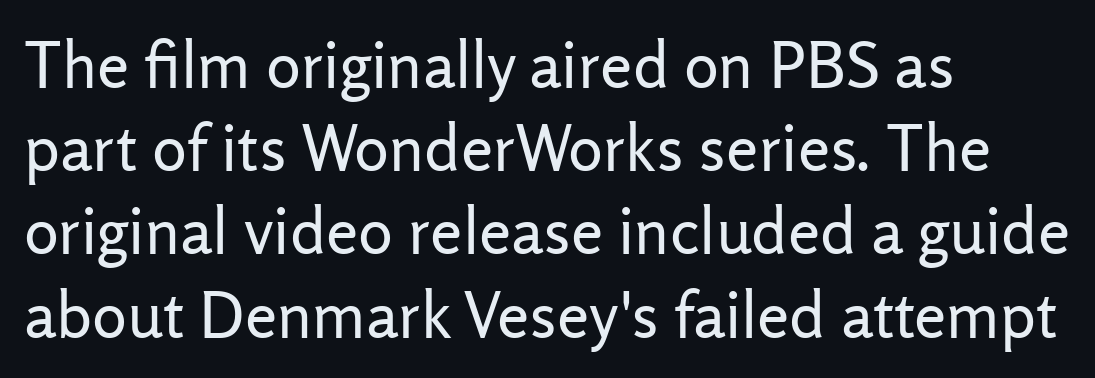
Glance below the letters and you will spot only blank space. Where is the straight margin? On the left. The letters advance in unequal steps, a hallmark of proportional type. Rows of type keep a routine distance in the vertical direction. Vertical stems look standard width or narrower in stroke. Tall strokes in this sample are plumb rather than angled.
